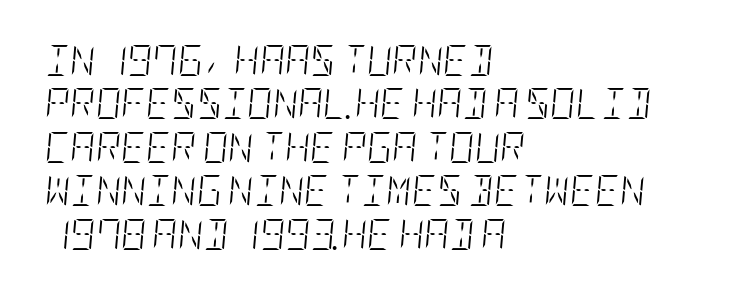
Q: Is the text bold? A: No.
Q: Is the text italic (slanted)? A: Yes, it leans right by about 5 degrees.
Q: Is the text underlined? A: No.
Q: How is the paragraph aligned? A: Left-aligned.
Q: Is the spacing between letters normal or unusually wide? A: Normal.
Q: Is the spacing between lines tight, normal or loose? A: Normal.
Q: Width (condensed, normal, or wide)? A: Condensed.
Q: Stroke contrast? A: Low.
Q: x-height? A: Large.
